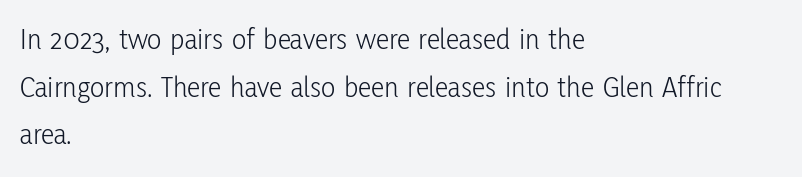
The image shows 30 px light, condensed sans-serif type, upright; set left-aligned, normal line spacing (1.59x), normal letter spacing, not underlined; low stroke contrast and a medium x-height.
